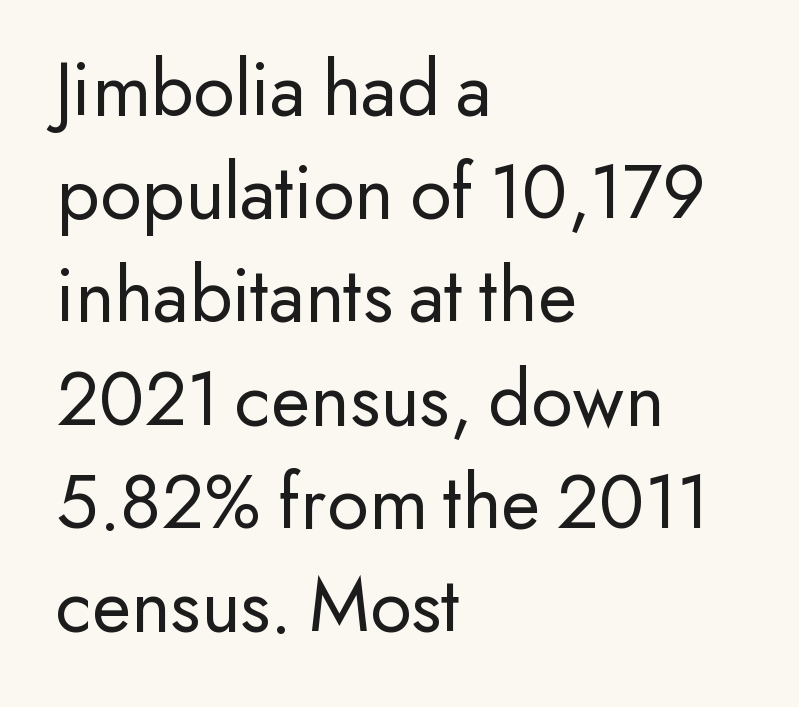
The image shows 80 px regular-weight sans-serif type, upright; set left-aligned, normal line spacing (1.29x), normal letter spacing, not underlined; low stroke contrast and a small x-height.
